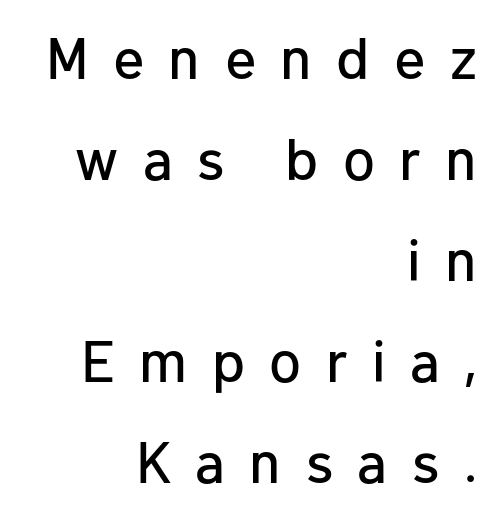
Q: Is the text italic (slanted)? A: No, it is upright.
Q: Is the typeface a serif or a sans-serif typeface? A: Sans-serif.
Q: Is the text underlined? A: No.
Q: How is the paragraph aligned? A: Right-aligned.
Q: Is the spacing between letters normal or unusually wide? A: Unusually wide.
Q: Width (condensed, normal, or wide)? A: Normal.
Q: Stroke contrast? A: Low.
Q: x-height? A: Medium.
Q: Monospaced? A: No.
